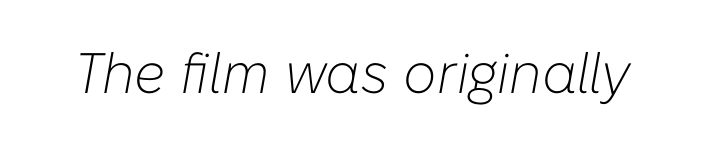
The image shows 57 px light type, italic (leaning right); set normal letter spacing, not underlined; low stroke contrast and a medium x-height.
